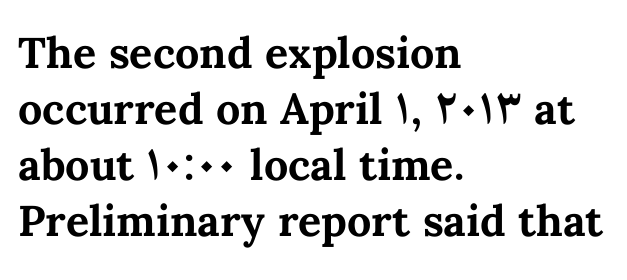
Nothing unusual about the tracking: characters are spaced as the font intends. Successive baselines arrive at the customary interval. The letters advance in unequal steps, a hallmark of proportional type. Honestly, there is no underline to notice here at all. In terms of posture, this sample is upright.
